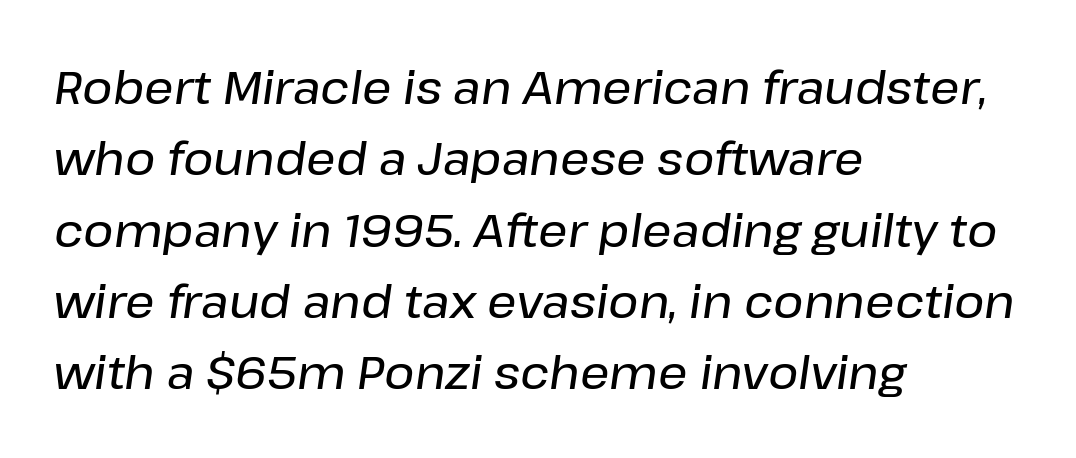
Q: Is the text italic (slanted)? A: Yes, it leans right by about 8 degrees.
Q: Is the text underlined? A: No.
Q: How is the paragraph aligned? A: Left-aligned.
Q: Is the spacing between letters normal or unusually wide? A: Normal.
Q: Is the spacing between lines tight, normal or loose? A: Normal.
Q: Width (condensed, normal, or wide)? A: Normal.
Q: Stroke contrast? A: Low.
Q: x-height? A: Medium.
Q: Monospaced? A: No.
